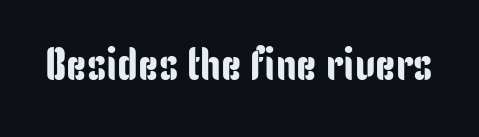
{"serif": "no", "italic": "no", "width": "condensed", "stroke_contrast": "low", "x_height": "medium", "monospaced": "no", "underline": "no", "letter_spacing": "normal", "letter_spacing_em": 0.0, "glyph_px": 46}
